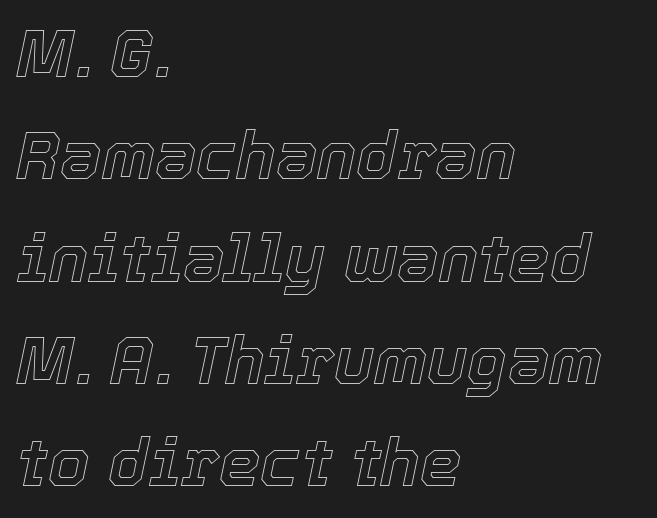
The face used here is proportionally spaced, like ordinary book or web type. Only glyphs here, with clear space below each row. Nothing unusual about the tracking: characters are spaced as the font intends. The vertical gap from one line to the next is medium. Teacher's note: observe the even left margin — that is flush-left alignment.
